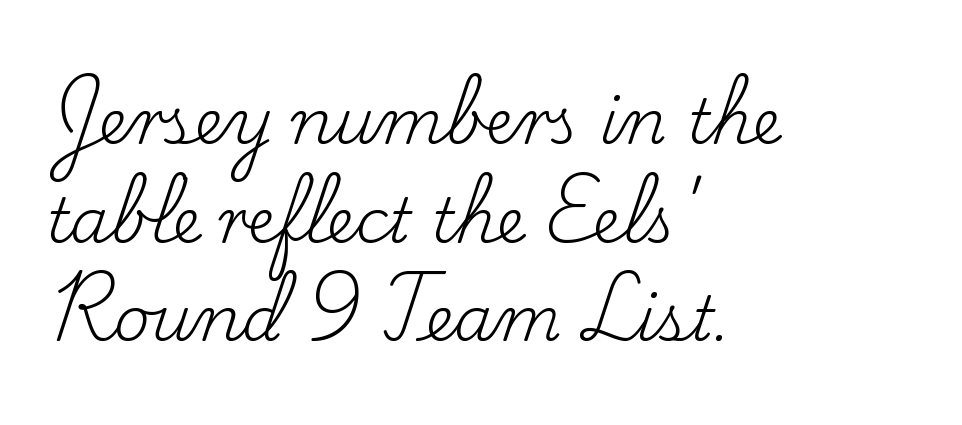
{"serif": "yes", "bold": "no", "weight": "regular", "width": "normal", "stroke_contrast": "low", "x_height": "small", "monospaced": "no", "underline": "no", "align": "left", "line_spacing": "normal", "line_spacing_ratio": 1.59, "letter_spacing": "normal", "letter_spacing_em": 0.0, "glyph_px": 62}
